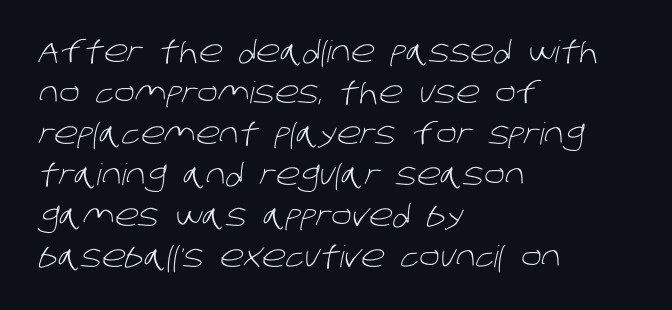
The image shows 30 px light sans-serif type; set left-aligned, normal line spacing (1.37x), normal letter spacing, not underlined; low stroke contrast and a large x-height.
